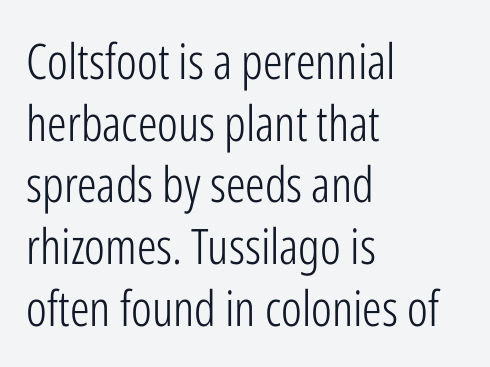
{"serif": "no", "italic": "no", "bold": "no", "weight": "light", "width": "condensed", "stroke_contrast": "low", "x_height": "medium", "monospaced": "no", "underline": "no", "align": "left", "line_spacing": "normal", "line_spacing_ratio": 1.26, "letter_spacing": "normal", "letter_spacing_em": 0.0, "glyph_px": 49}
